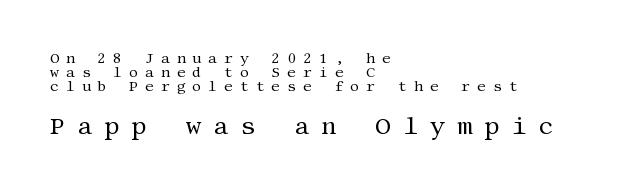
Stroke mass is kept to a normal reading level or below. The paragraph shown leans on its left margin. The designer dialed line spacing down below the default. The second block has been scaled up relative to the first. Clear beneath every line of the passage.
